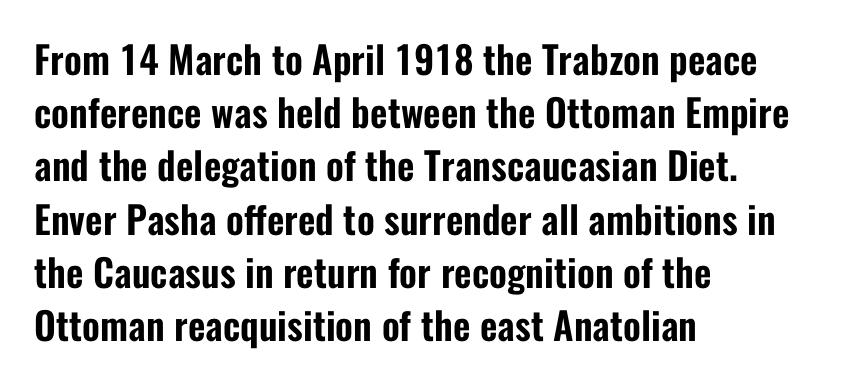
Q: Is the text italic (slanted)? A: No, it is upright.
Q: Is the typeface a serif or a sans-serif typeface? A: Sans-serif.
Q: Is the text underlined? A: No.
Q: How is the paragraph aligned? A: Left-aligned.
Q: Is the spacing between letters normal or unusually wide? A: Normal.
Q: Is the spacing between lines tight, normal or loose? A: Normal.
Q: Width (condensed, normal, or wide)? A: Condensed.
Q: Stroke contrast? A: Low.
Q: x-height? A: Medium.
Q: Monospaced? A: No.
